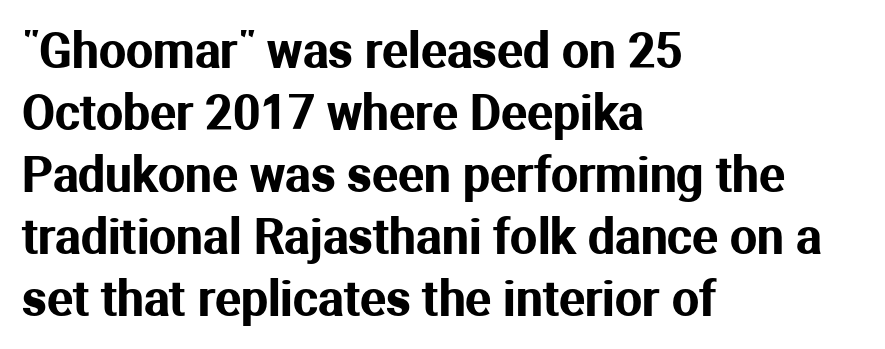
The image shows 48 px sans-serif type, upright; set left-aligned, normal line spacing (1.29x), normal letter spacing, not underlined; medium stroke contrast and a medium x-height.
